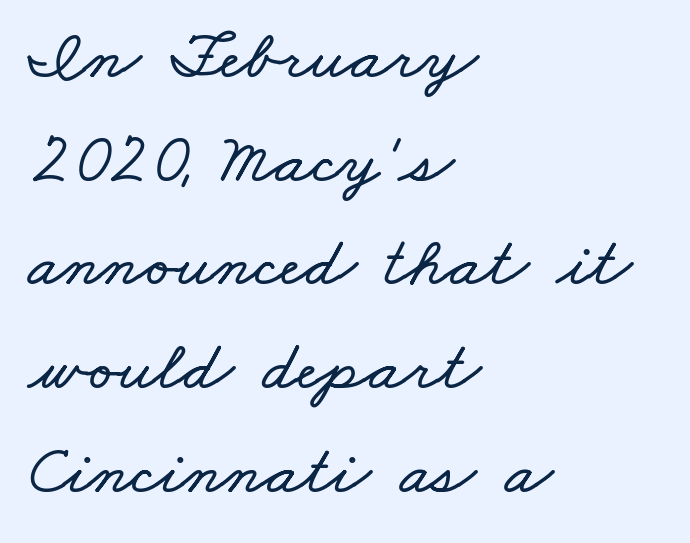
This sample has the flowing, uneven cadence of proportional lettering. Lines of text with bare space underneath. Is the block centered? No — it sits flush against the left margin. Honestly, the row spacing looks completely unremarkable. These lines keep a tight, regular rhythm from letter to letter.
